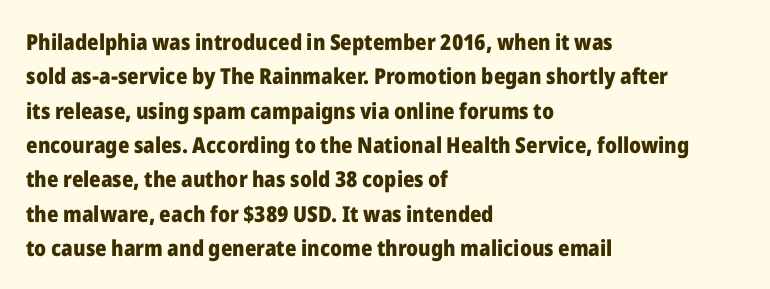
{"italic": "no", "bold": "yes", "underline": "no", "align": "left", "line_spacing": "normal", "line_spacing_ratio": 1.56, "letter_spacing": "normal", "letter_spacing_em": 0.0, "glyph_px": 22}
